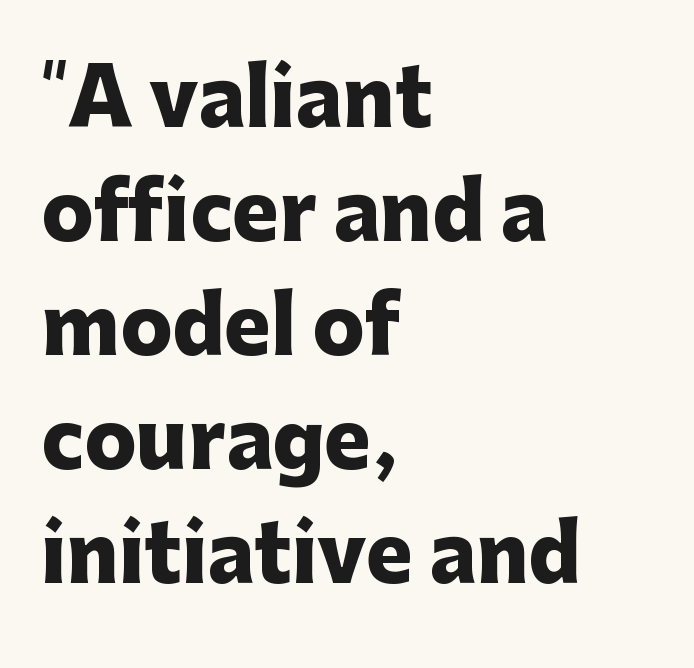
The typography opts for an upright posture over an oblique one. The designer went with a sans here, leaving each stem footless. This sample uses plain, unmodified letter spacing. The space directly below the letters is spotless. Quick note: interline space is typical.
